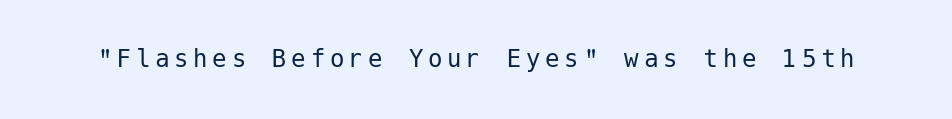
The image shows 29 px regular-weight sans-serif type, upright; set not underlined; low stroke contrast and a medium x-height.
